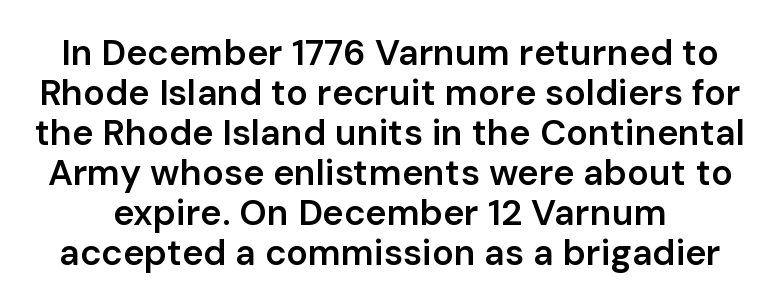
The image shows 36 px semibold sans-serif type, upright; set tight line spacing (1.11x), normal letter spacing, not underlined; low stroke contrast and a medium x-height.
